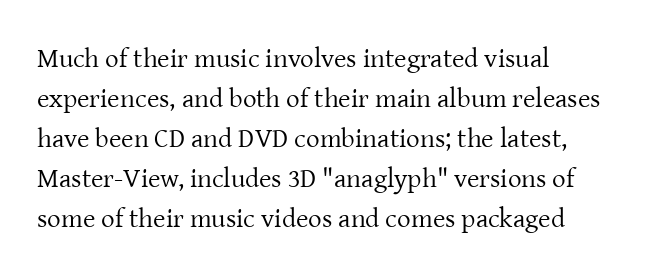
Italic: no, the glyphs are upright roman. Observe the ordinary spacing: letters are neighbours, not strangers. Line spacing here is normal. The zone under the glyphs is completely vacant. These lines stack with their left ends in a neat column.
